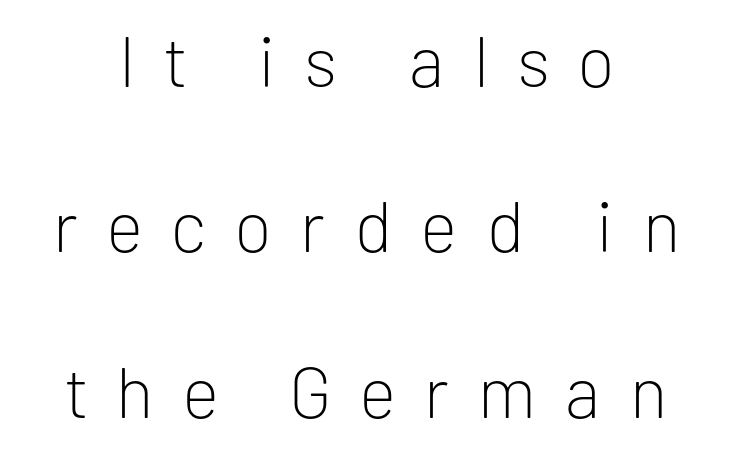
{"serif": "no", "italic": "no", "bold": "no", "weight": "light", "width": "normal", "stroke_contrast": "low", "x_height": "medium", "monospaced": "no", "underline": "no", "align": "center", "line_spacing": "loose", "line_spacing_ratio": 2.33, "letter_spacing": "wide", "letter_spacing_em": 0.41, "glyph_px": 71}
